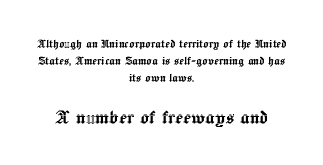
Compare the two chunks: the lower has the greater cap height. Notice how the stems are strictly vertical — no italics here. Lines of text with bare space underneath. Students, note that the glyphs here touch the page at normal intervals. Is the block centered? Yes — each line is placed symmetrically about the middle.
